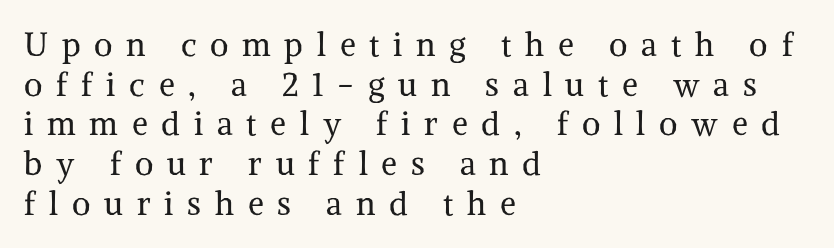
The image shows 32 px regular-weight serif type, upright; set left-aligned, line spacing 1.24x, unusually wide letter spacing (+0.43 em), not underlined; medium stroke contrast and a medium x-height.
